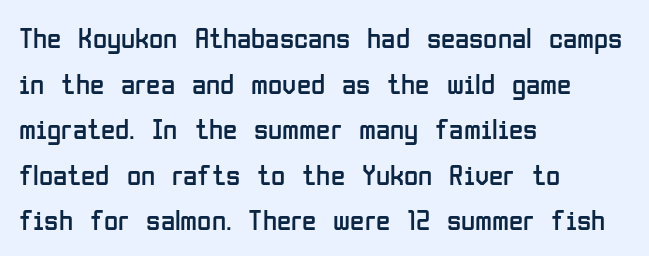
{"serif": "no", "italic": "no", "bold": "no", "weight": "regular", "width": "condensed", "stroke_contrast": "low", "x_height": "medium", "monospaced": "no", "underline": "no", "align": "left", "line_spacing": "normal", "line_spacing_ratio": 1.57, "letter_spacing": "normal", "letter_spacing_em": 0.0, "glyph_px": 29}
